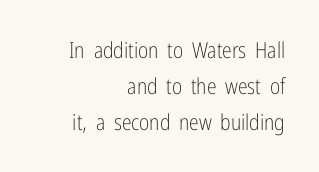
The image shows 22 px text type, upright; set right-aligned, normal line spacing (1.64x), normal letter spacing, not underlined.
